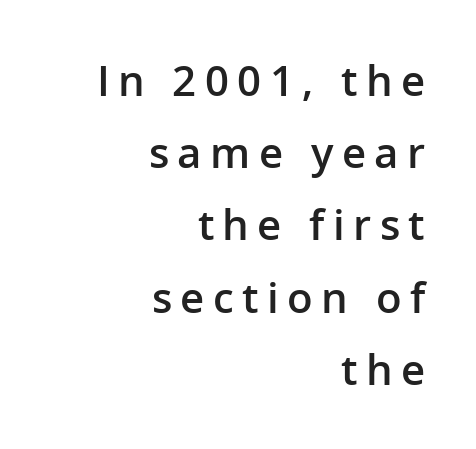
Q: Is the text bold? A: Semi-bold.
Q: Is the text italic (slanted)? A: No, it is upright.
Q: Is the typeface a serif or a sans-serif typeface? A: Sans-serif.
Q: Is the text underlined? A: No.
Q: How is the paragraph aligned? A: Right-aligned.
Q: Is the spacing between letters normal or unusually wide? A: Unusually wide.
Q: Width (condensed, normal, or wide)? A: Normal.
Q: Stroke contrast? A: Low.
Q: x-height? A: Medium.
Q: Monospaced? A: No.
